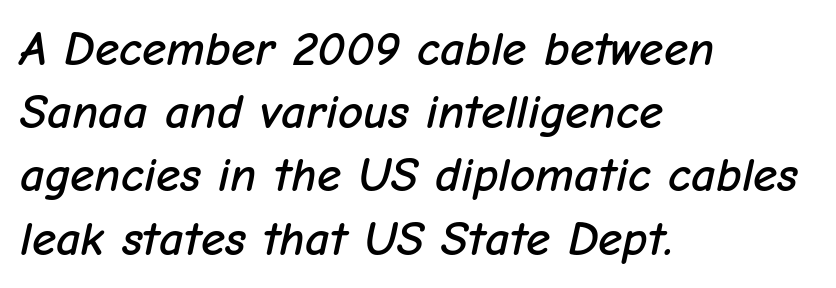
Descender tails drop into unmarked territory. Varying glyph widths throughout — classic text-font behaviour. Regular leading. Does the lettering tilt? It does — this is italic.
